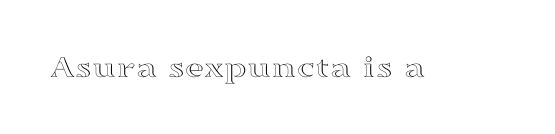
The image shows 33 px wide type, upright; set normal letter spacing, not underlined; a medium x-height.
